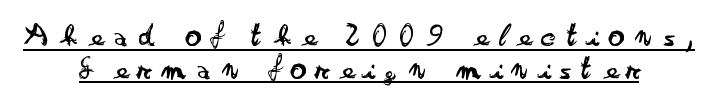
The image shows 32 px regular-weight, wide sans-serif type, upright; set centered, tight line spacing (1.02x), unusually wide letter spacing (+0.35 em), underlined; low stroke contrast and a small x-height.
